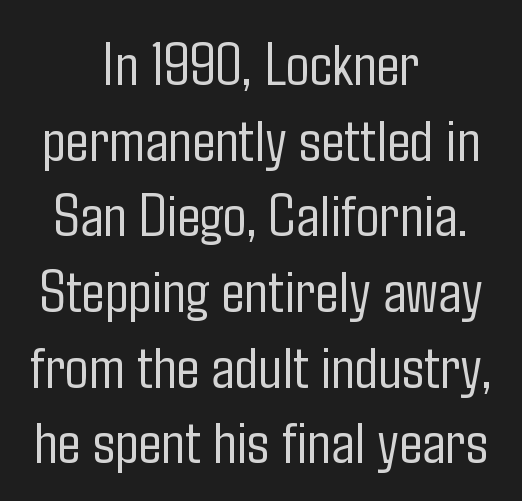
The type family on display is of the sans-serif kind. Varying glyph widths throughout — classic text-font behaviour. The paragraph has two soft edges and a firm central axis. The type sits square on the baseline with zero lean. Weight class: somewhere from thin through regular. The glyphs are unaccompanied by any horizontal stroke below them.
